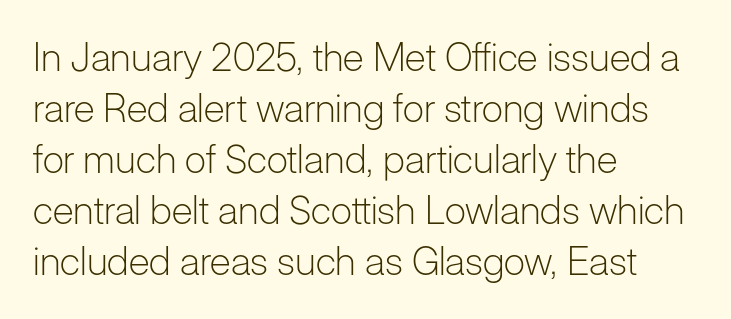
The image shows 39 px light sans-serif type, upright; set left-aligned, normal line spacing (1.31x), normal letter spacing, not underlined; low stroke contrast and a medium x-height.
